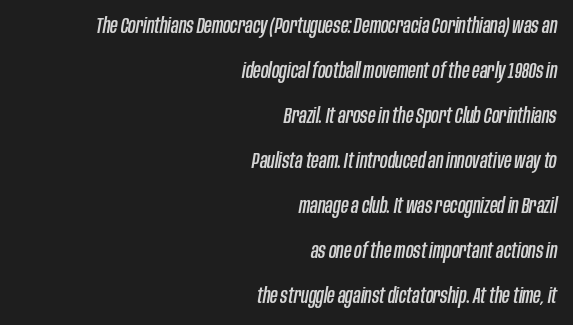
Q: Is the text italic (slanted)? A: Yes, it leans right by about 10 degrees.
Q: Is the text underlined? A: No.
Q: How is the paragraph aligned? A: Right-aligned.
Q: Is the spacing between letters normal or unusually wide? A: Normal.
Q: Is the spacing between lines tight, normal or loose? A: Loose.
